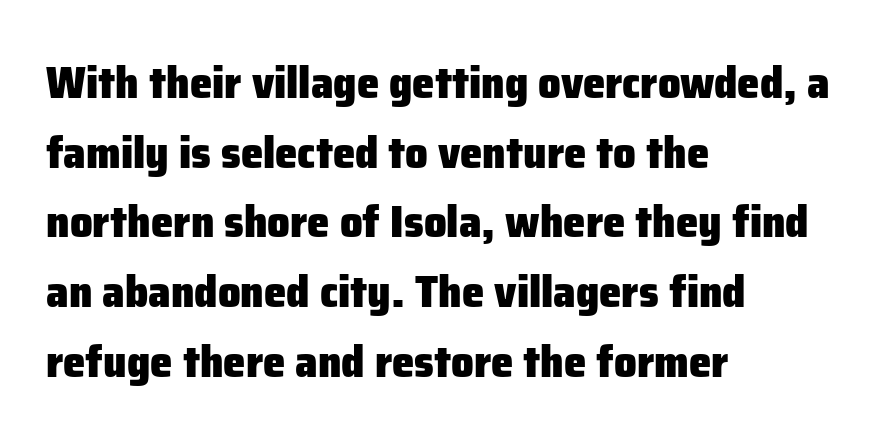
The image shows 45 px heavy sans-serif type, upright; set left-aligned, normal line spacing (1.55x), normal letter spacing, not underlined; low stroke contrast and a medium x-height.
